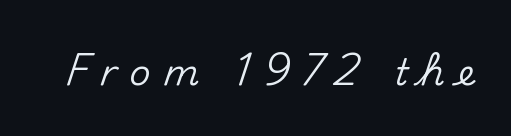
Q: Is the text italic (slanted)? A: Yes.
Q: Is the typeface a serif or a sans-serif typeface? A: Sans-serif.
Q: Is the text underlined? A: No.
Q: Is the spacing between letters normal or unusually wide? A: Unusually wide.
Q: Width (condensed, normal, or wide)? A: Normal.
Q: Stroke contrast? A: Medium.
Q: x-height? A: Small.
Q: Monospaced? A: No.
